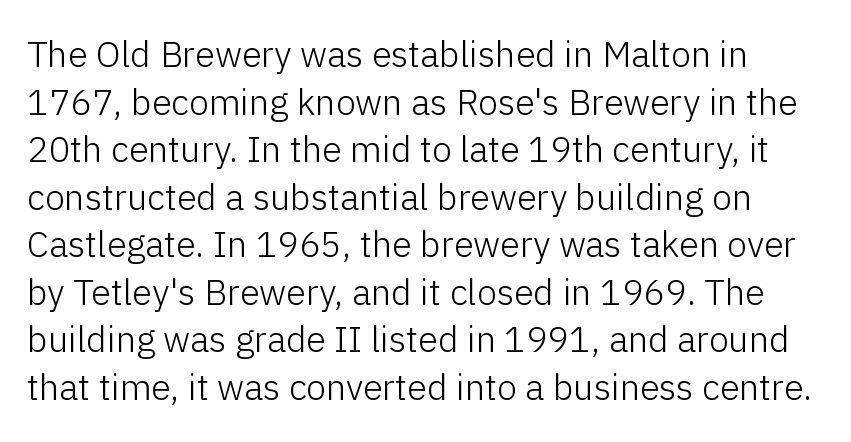
{"serif": "no", "italic": "no", "bold": "no", "weight": "light", "width": "normal", "stroke_contrast": "low", "x_height": "medium", "monospaced": "no", "underline": "no", "line_spacing": "normal", "line_spacing_ratio": 1.32, "letter_spacing": "normal", "letter_spacing_em": 0.0, "glyph_px": 36}
